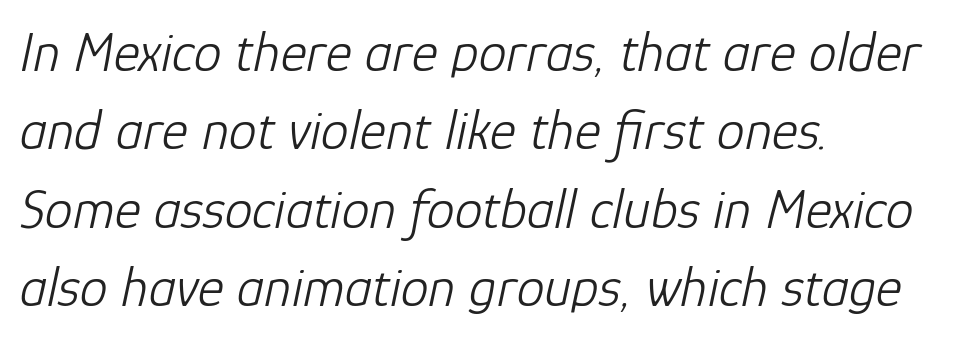
{"italic": "yes", "lean": "right", "slant_degrees": 12, "bold": "no", "weight": "light", "width": "normal", "stroke_contrast": "low", "x_height": "medium", "monospaced": "no", "underline": "no", "align": "left", "line_spacing": "normal", "line_spacing_ratio": 1.4, "letter_spacing": "normal", "letter_spacing_em": 0.0, "glyph_px": 56}
